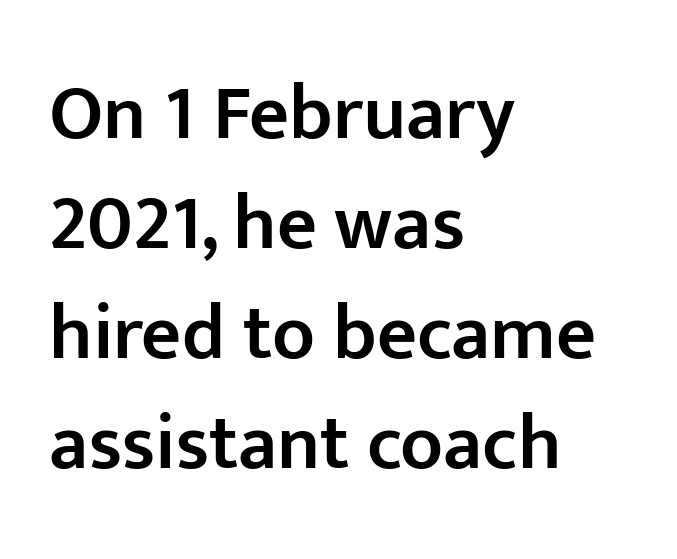
The image shows 78 px semibold sans-serif type, upright; set left-aligned, normal line spacing (1.41x), normal letter spacing, not underlined; low stroke contrast and a medium x-height.
